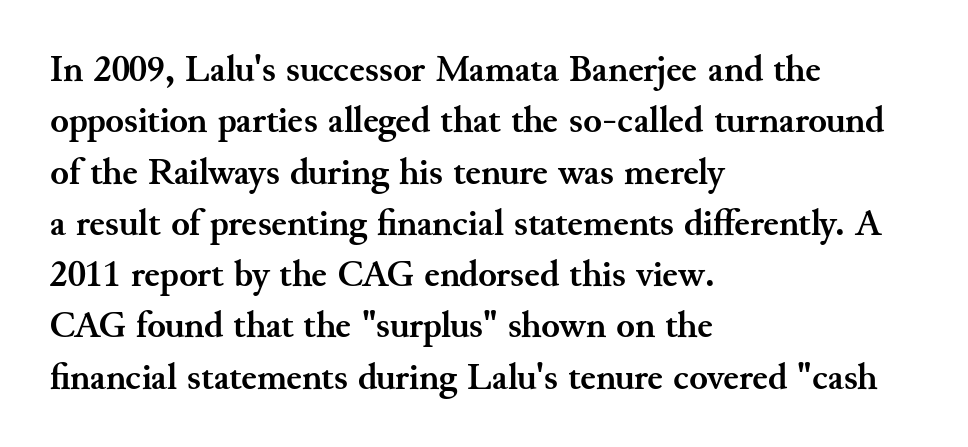
{"serif": "yes", "italic": "no", "bold": "yes", "weight": "semibold", "width": "normal", "stroke_contrast": "medium", "x_height": "small", "monospaced": "no", "underline": "no", "align": "left", "line_spacing": "normal", "line_spacing_ratio": 1.35, "letter_spacing": "normal", "letter_spacing_em": 0.0, "glyph_px": 38}
